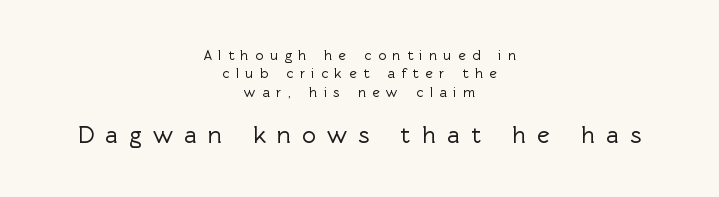
{"italic": "no", "underline": "no", "align": "center", "line_spacing": "normal", "line_spacing_ratio": 1.31, "letter_spacing": "wide", "letter_spacing_em": 0.47, "larger_block": "second", "size_ratio": 1.71, "glyph_px": 24}
